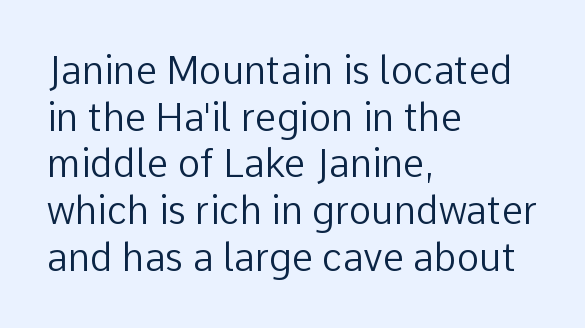
Q: Is the text bold? A: No.
Q: Is the text italic (slanted)? A: No, it is upright.
Q: Is the typeface a serif or a sans-serif typeface? A: Sans-serif.
Q: Is the text underlined? A: No.
Q: How is the paragraph aligned? A: Left-aligned.
Q: Is the spacing between letters normal or unusually wide? A: Normal.
Q: Width (condensed, normal, or wide)? A: Normal.
Q: Stroke contrast? A: Low.
Q: x-height? A: Medium.
Q: Monospaced? A: No.
